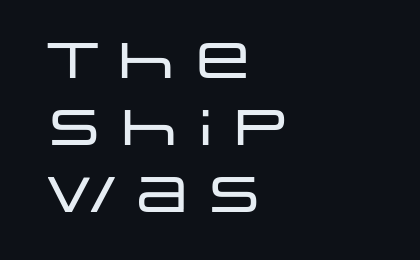
The image shows 50 px wide sans-serif type, upright; set left-aligned, normal line spacing (1.34x), normal letter spacing, not underlined; low stroke contrast and a large x-height.
